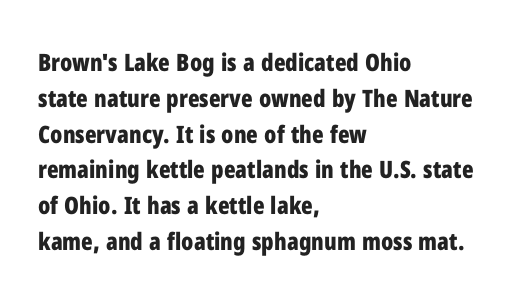
Italic: no, the glyphs are upright roman. Reading down the column, the eye jumps a familiar distance to each next line. Each row of text sits above clean, open space. Chunky letters — that's bold for sure.
